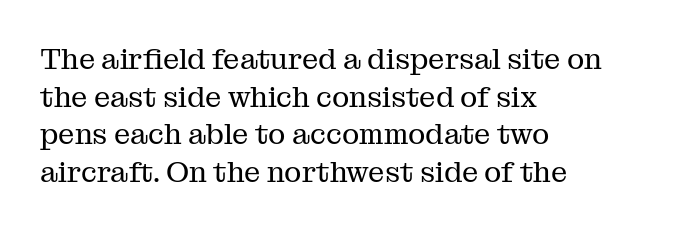
{"serif": "yes", "italic": "no", "bold": "no", "weight": "regular", "width": "normal", "stroke_contrast": "medium", "x_height": "medium", "monospaced": "no", "underline": "no", "align": "left", "line_spacing": "normal", "line_spacing_ratio": 1.3, "letter_spacing": "normal", "letter_spacing_em": 0.0, "glyph_px": 29}
